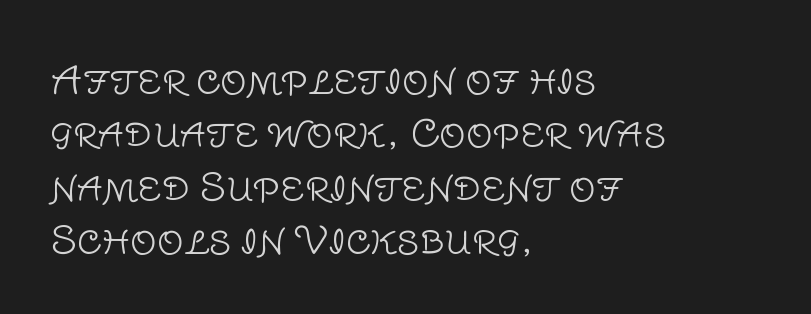
In terms of letterspacing, this is plain default setting. Is there much room between lines? A standard amount, neither cramped nor airy. The designer went with a sans here, leaving each stem footless.
